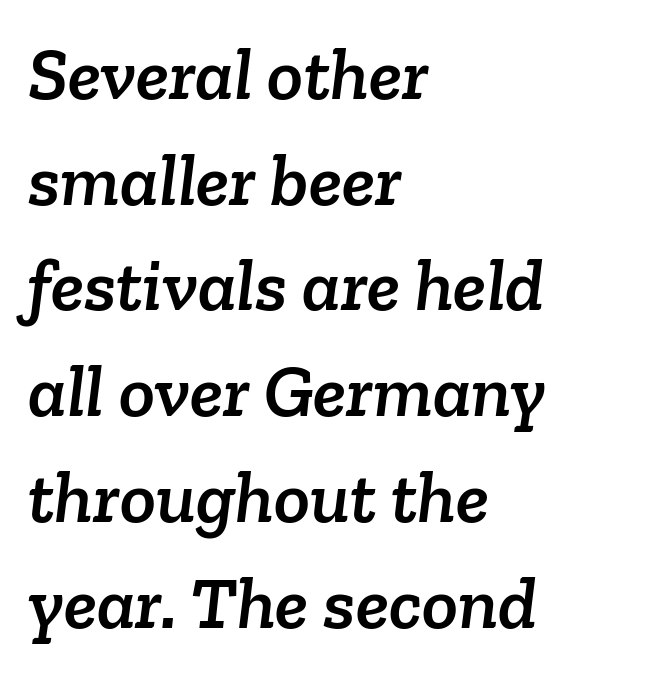
Q: Is the typeface a serif or a sans-serif typeface? A: Serif.
Q: Is the text underlined? A: No.
Q: How is the paragraph aligned? A: Left-aligned.
Q: Is the spacing between letters normal or unusually wide? A: Normal.
Q: Is the spacing between lines tight, normal or loose? A: Normal.
Q: Width (condensed, normal, or wide)? A: Normal.
Q: Stroke contrast? A: Low.
Q: x-height? A: Medium.
Q: Monospaced? A: No.
